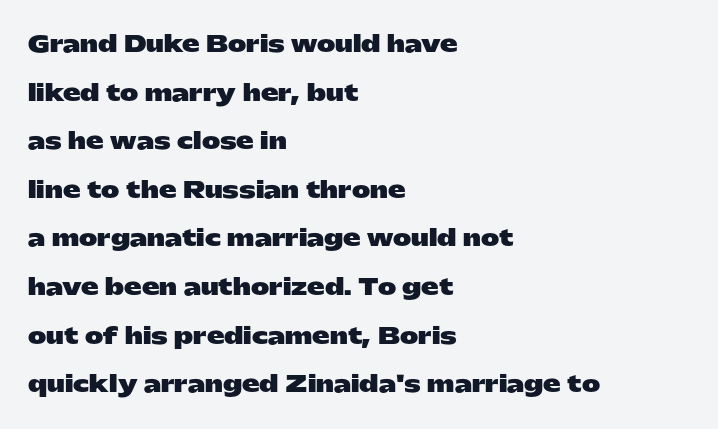
The lines are quadded left. Unmarked baselines from the first word to the last. Heavy, bold letterforms. Rows of type keep a wide berth in the vertical direction. Honestly, the letter spacing is just normal — you wouldn't notice it.
